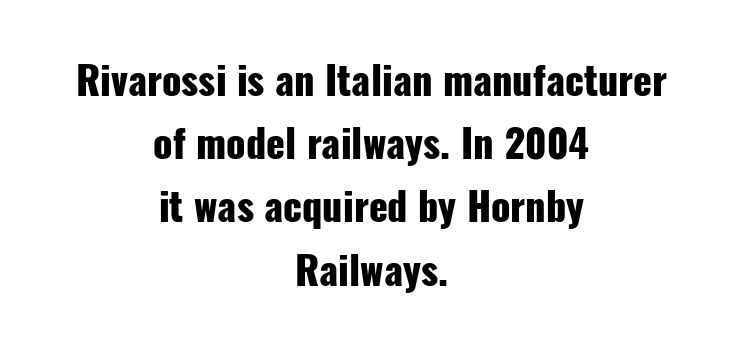
The image shows 39 px heavy, condensed sans-serif type, upright; set centered, normal line spacing (1.62x), normal letter spacing, not underlined; low stroke contrast and a medium x-height.
